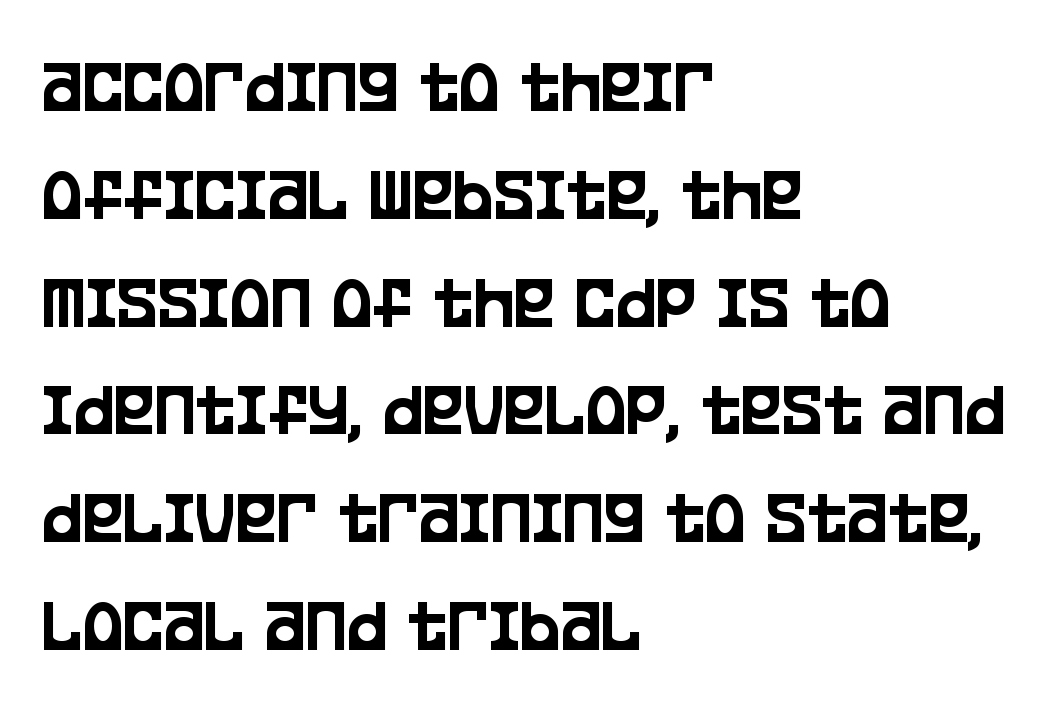
Q: Is the text italic (slanted)? A: No, it is upright.
Q: Is the typeface a serif or a sans-serif typeface? A: Sans-serif.
Q: Is the text underlined? A: No.
Q: How is the paragraph aligned? A: Left-aligned.
Q: Is the spacing between letters normal or unusually wide? A: Normal.
Q: Is the spacing between lines tight, normal or loose? A: Normal.
Q: Width (condensed, normal, or wide)? A: Condensed.
Q: Stroke contrast? A: Low.
Q: x-height? A: Large.
Q: Monospaced? A: No.
